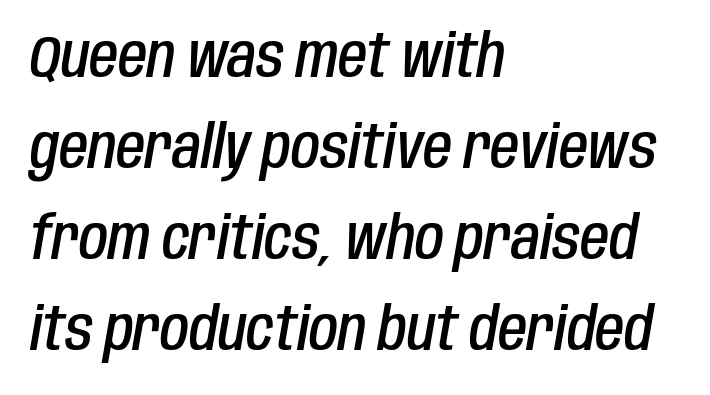
Q: Is the text bold? A: Semi-bold.
Q: Is the text italic (slanted)? A: Yes, it leans right by about 10 degrees.
Q: Is the text underlined? A: No.
Q: How is the paragraph aligned? A: Left-aligned.
Q: Is the spacing between letters normal or unusually wide? A: Normal.
Q: Is the spacing between lines tight, normal or loose? A: Normal.
Q: Width (condensed, normal, or wide)? A: Condensed.
Q: Stroke contrast? A: Low.
Q: x-height? A: Large.
Q: Monospaced? A: No.
